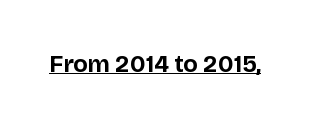
The image shows 24 px bold type, upright; set normal letter spacing, underlined.
